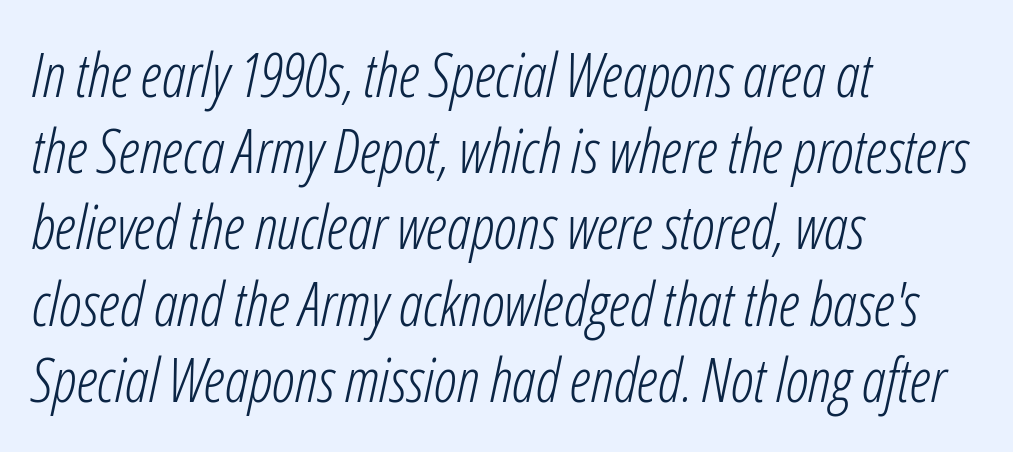
{"italic": "yes", "lean": "right", "slant_degrees": 12, "bold": "no", "weight": "light", "width": "condensed", "stroke_contrast": "low", "x_height": "medium", "monospaced": "no", "underline": "no", "align": "left", "line_spacing": "normal", "line_spacing_ratio": 1.27, "letter_spacing": "normal", "letter_spacing_em": 0.0, "glyph_px": 60}
